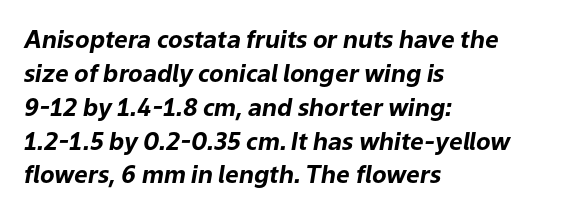
{"italic": "yes", "lean": "right", "slant_degrees": 9, "bold": "yes", "underline": "no", "align": "left", "line_spacing": "normal", "line_spacing_ratio": 1.41, "letter_spacing": "normal", "letter_spacing_em": 0.0, "glyph_px": 24}
